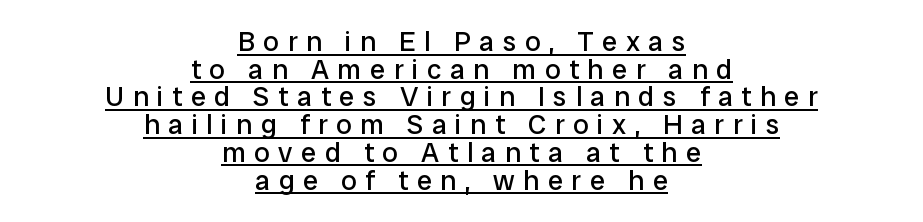
Underlined type. Look at the tracking — it's clearly loosened, letters drifting apart. Reading down the block, each line starts at a different indent, mirrored at its end. Designer's note — italics off, roman on. Is this a fixed-width face? No — the glyphs have proportional, varying widths. The line-height multiplier appears low, near solid setting.
